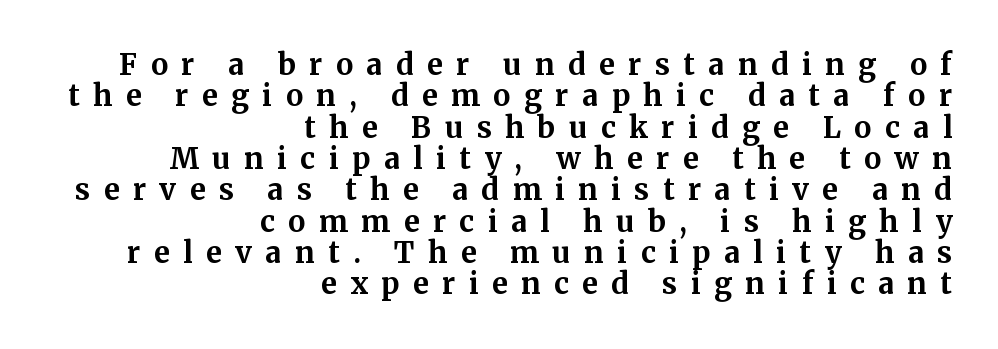
Q: Is the text bold? A: Yes.
Q: Is the text italic (slanted)? A: No, it is upright.
Q: Is the typeface a serif or a sans-serif typeface? A: Serif.
Q: Is the text underlined? A: No.
Q: How is the paragraph aligned? A: Right-aligned.
Q: Is the spacing between letters normal or unusually wide? A: Unusually wide.
Q: Is the spacing between lines tight, normal or loose? A: Tight.
Q: Width (condensed, normal, or wide)? A: Normal.
Q: Stroke contrast? A: Medium.
Q: x-height? A: Medium.
Q: Monospaced? A: No.
